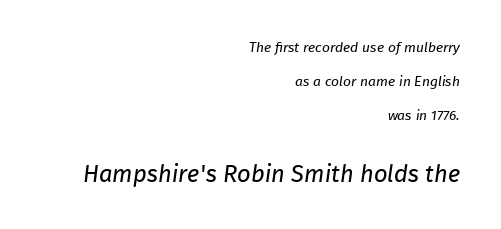
Q: Is the text bold? A: No.
Q: Is the text underlined? A: No.
Q: How is the paragraph aligned? A: Right-aligned.
Q: Is the spacing between letters normal or unusually wide? A: Normal.
Q: Is the spacing between lines tight, normal or loose? A: Loose.
Q: Which block of text is set in a larger size, the first (top) or the second (bottom)? A: The second (bottom) one.
